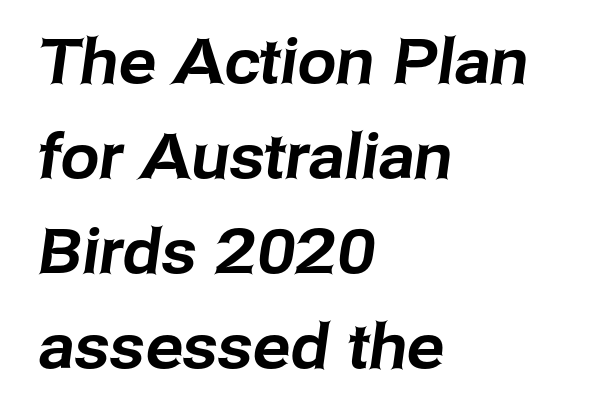
The letters sit at their default tracking, neither squeezed nor spread. If you drew a ruler down the left edge, every line would touch it. These lines are rendered in a variable-pitch font. I'd call this a sans setting — the letters go barefoot. Summary of vertical rhythm: regular, with standard interline spacing.
